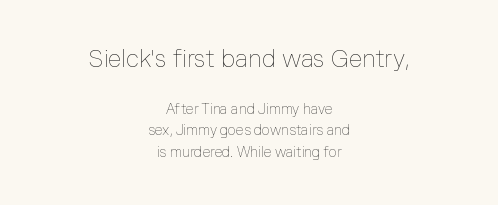
The image shows 24 px text type, upright; set centered, normal line spacing (1.53x), normal letter spacing, not underlined; the first (top) block is 1.71x larger.
